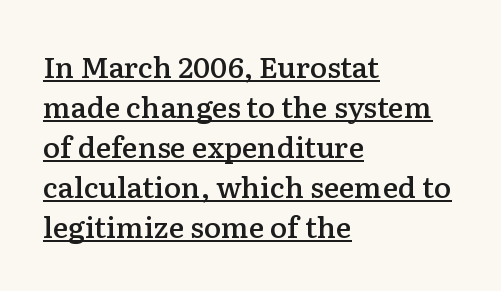
Q: Is the text bold? A: Semi-bold.
Q: Is the text italic (slanted)? A: No, it is upright.
Q: Is the typeface a serif or a sans-serif typeface? A: Serif.
Q: Is the text underlined? A: Yes.
Q: How is the paragraph aligned? A: Left-aligned.
Q: Is the spacing between letters normal or unusually wide? A: Normal.
Q: Is the spacing between lines tight, normal or loose? A: Normal.
Q: Width (condensed, normal, or wide)? A: Normal.
Q: Stroke contrast? A: Low.
Q: x-height? A: Medium.
Q: Monospaced? A: No.
